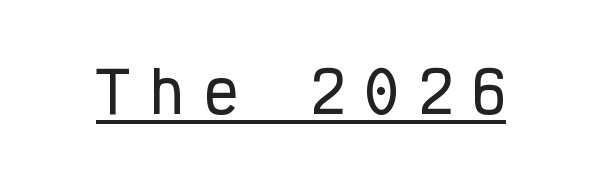
Q: Is the text italic (slanted)? A: No, it is upright.
Q: Is the typeface a serif or a sans-serif typeface? A: Sans-serif.
Q: Is the text underlined? A: Yes.
Q: Is the spacing between letters normal or unusually wide? A: Unusually wide.
Q: Width (condensed, normal, or wide)? A: Condensed.
Q: Stroke contrast? A: Low.
Q: x-height? A: Medium.
Q: Monospaced? A: Yes.
